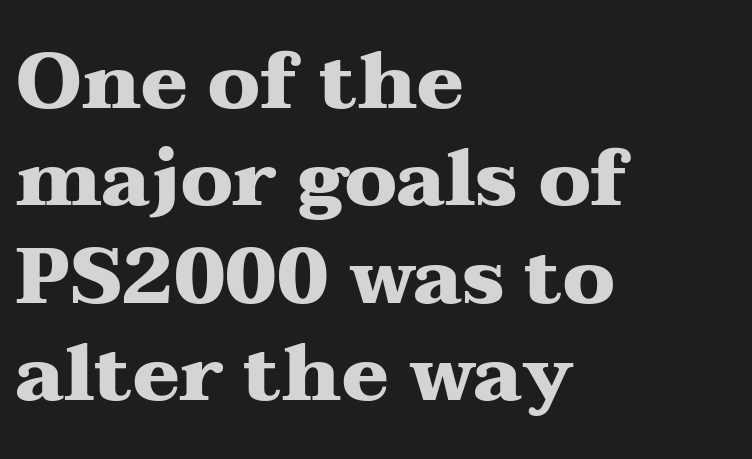
{"serif": "yes", "italic": "no", "bold": "yes", "weight": "heavy", "width": "wide", "stroke_contrast": "medium", "x_height": "medium", "monospaced": "no", "underline": "no", "align": "left", "line_spacing": "normal", "line_spacing_ratio": 1.25, "letter_spacing": "normal", "letter_spacing_em": 0.0, "glyph_px": 78}
